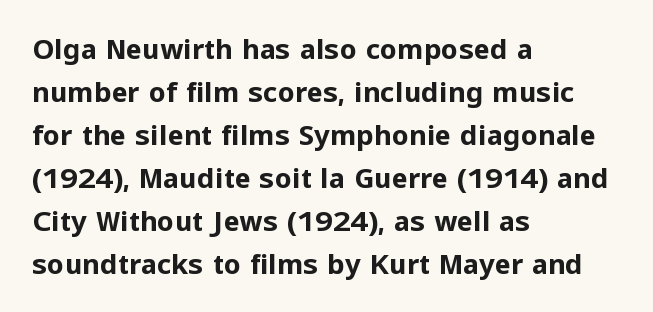
Q: Is the text bold? A: Yes.
Q: Is the text italic (slanted)? A: No, it is upright.
Q: Is the text underlined? A: No.
Q: How is the paragraph aligned? A: Left-aligned.
Q: Is the spacing between letters normal or unusually wide? A: Normal.
Q: Is the spacing between lines tight, normal or loose? A: Normal.
